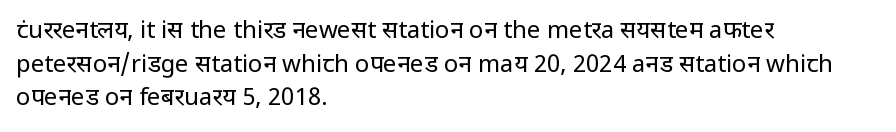
Q: Is the text bold? A: No.
Q: Is the text italic (slanted)? A: No, it is upright.
Q: Is the text underlined? A: No.
Q: How is the paragraph aligned? A: Left-aligned.
Q: Is the spacing between letters normal or unusually wide? A: Normal.
Q: Is the spacing between lines tight, normal or loose? A: Normal.
